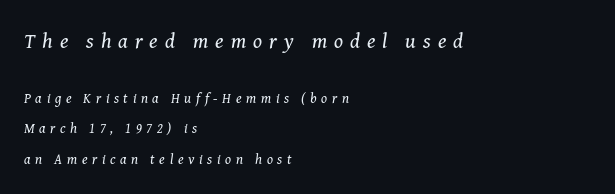
The image shows 21 px text type, italic (leaning right); set left-aligned, loose line spacing (2.18x), unusually wide letter spacing (+0.33 em), not underlined; the first (top) block is 1.5x larger.
